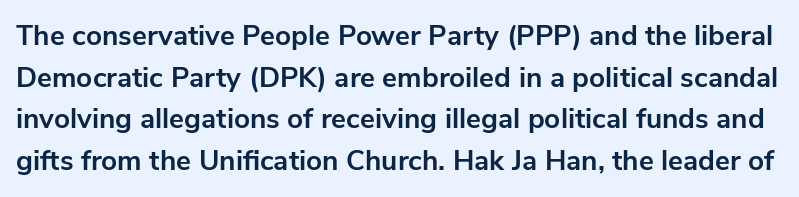
Q: Is the text bold? A: Yes.
Q: Is the text italic (slanted)? A: No, it is upright.
Q: Is the typeface a serif or a sans-serif typeface? A: Sans-serif.
Q: Is the text underlined? A: No.
Q: Is the spacing between letters normal or unusually wide? A: Normal.
Q: Is the spacing between lines tight, normal or loose? A: Normal.
Q: Width (condensed, normal, or wide)? A: Normal.
Q: Stroke contrast? A: Low.
Q: x-height? A: Medium.
Q: Monospaced? A: No.
